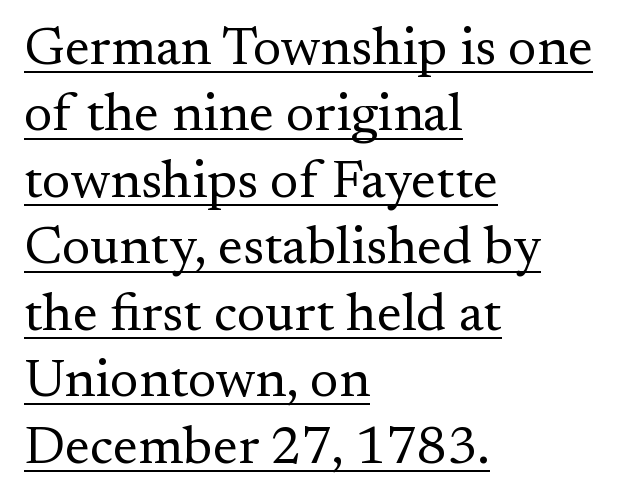
The image shows 54 px regular-weight serif type, upright; set left-aligned, line spacing 1.23x, normal letter spacing, underlined; medium stroke contrast and a small x-height.
